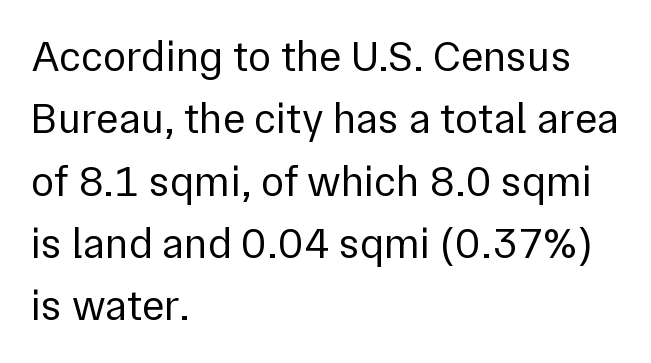
The image shows 43 px regular-weight sans-serif type, upright; set left-aligned, normal line spacing (1.45x), normal letter spacing, not underlined; low stroke contrast and a medium x-height.
